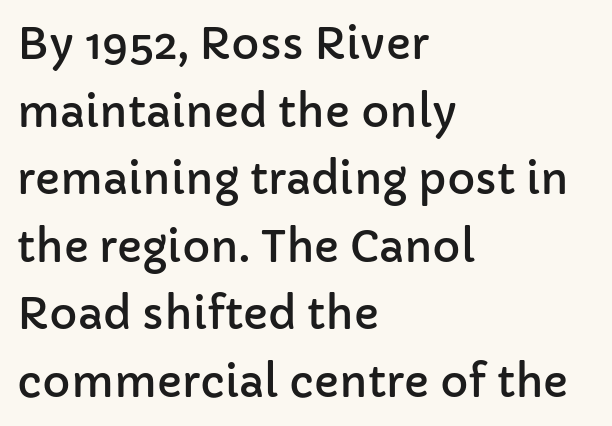
Regarding leading, the lines here are spaced in the standard way. The area under the type is left untouched. Is there any slant? The stems are plumb. Every row of glyphs begins at an identical x-position on the left. Letterform terminals end flat and unadorned throughout the passage. Is this a fixed-width face? No — the glyphs have proportional, varying widths.
